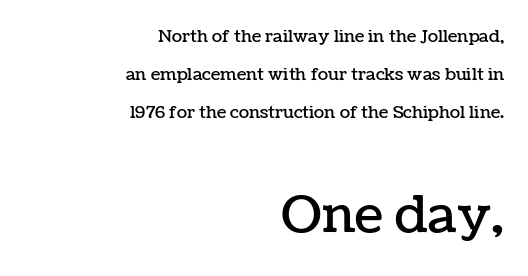
{"italic": "no", "width": "normal", "stroke_contrast": "low", "x_height": "medium", "monospaced": "no", "underline": "no", "align": "right", "line_spacing": "loose", "line_spacing_ratio": 2.23, "letter_spacing": "normal", "letter_spacing_em": 0.0, "larger_block": "second", "size_ratio": 3.0, "glyph_px": 51}
